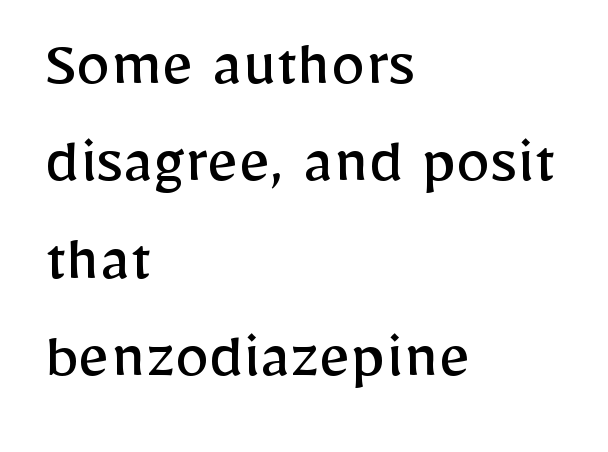
Unmarked baselines from the first word to the last. Typographically, this falls in the sans-serif category. Spacing verdict: proportional, widths tailored to each character. These lines keep a tight, regular rhythm from letter to letter. The type sits square on the baseline with zero lean. Evenly set lines give the paragraph a standard silhouette.
